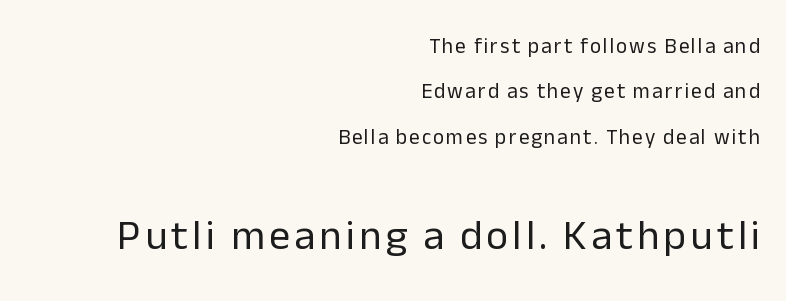
The image shows 42 px regular-weight sans-serif type, upright; set right-aligned, loose line spacing (2.16x), not underlined; the second (bottom) block is 2.0x larger; low stroke contrast and a medium x-height.
